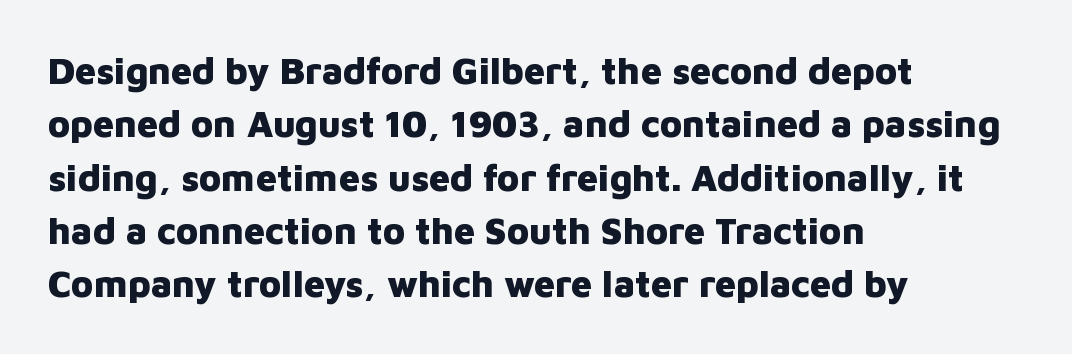
Q: Is the text bold? A: Yes.
Q: Is the text italic (slanted)? A: No, it is upright.
Q: Is the typeface a serif or a sans-serif typeface? A: Sans-serif.
Q: Is the text underlined? A: No.
Q: How is the paragraph aligned? A: Left-aligned.
Q: Is the spacing between letters normal or unusually wide? A: Normal.
Q: Is the spacing between lines tight, normal or loose? A: Normal.
Q: Width (condensed, normal, or wide)? A: Normal.
Q: Stroke contrast? A: Low.
Q: x-height? A: Medium.
Q: Monospaced? A: No.
